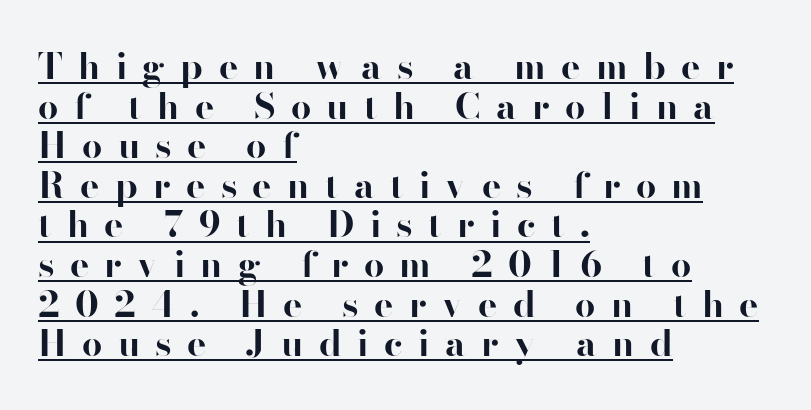
The image shows 36 px bold sans-serif type, upright; set left-aligned, tight line spacing (1.1x), unusually wide letter spacing (+0.43 em), underlined; high stroke contrast and a small x-height.
